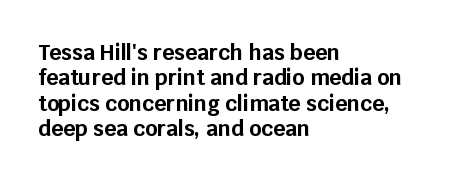
Q: Is the text bold? A: Yes.
Q: Is the text italic (slanted)? A: No, it is upright.
Q: Is the text underlined? A: No.
Q: How is the paragraph aligned? A: Left-aligned.
Q: Is the spacing between letters normal or unusually wide? A: Normal.
